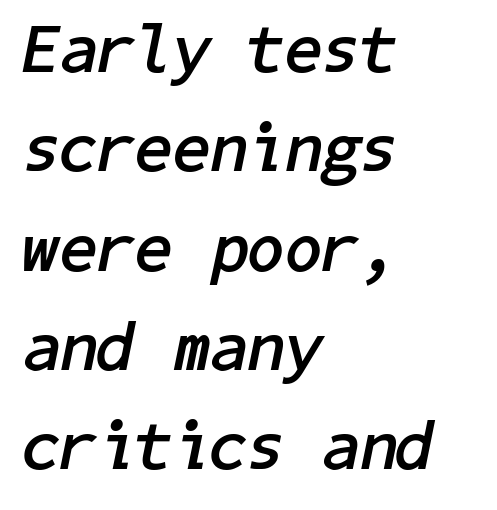
{"italic": "yes", "lean": "right", "slant_degrees": 11, "bold": "yes", "weight": "semibold", "width": "normal", "stroke_contrast": "low", "x_height": "medium", "underline": "no", "align": "left", "line_spacing": "normal", "line_spacing_ratio": 1.46, "letter_spacing": "normal", "letter_spacing_em": 0.0, "glyph_px": 68}
